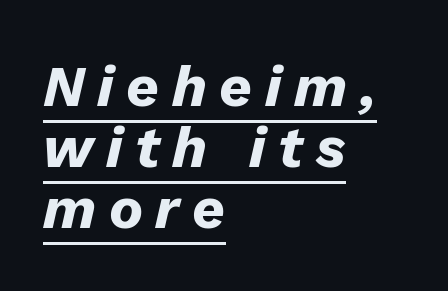
The image shows 57 px heavy type, italic (leaning right); set left-aligned, tight line spacing (1.07x), unusually wide letter spacing (+0.22 em), underlined; low stroke contrast and a medium x-height.
